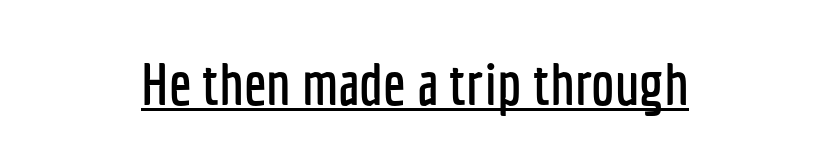
{"serif": "no", "italic": "no", "width": "condensed", "stroke_contrast": "low", "x_height": "medium", "monospaced": "no", "underline": "yes", "align": "center", "letter_spacing": "normal", "letter_spacing_em": 0.0, "glyph_px": 59}
